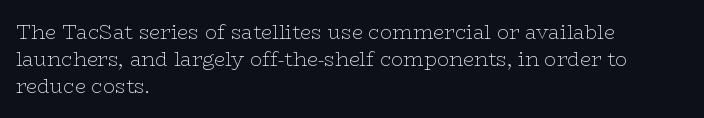
The image shows 20 px text type, upright; set left-aligned, normal line spacing (1.35x), normal letter spacing, not underlined.
